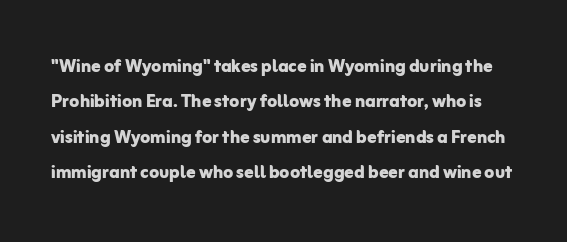
{"italic": "no", "bold": "yes", "underline": "no", "line_spacing": "normal", "line_spacing_ratio": 1.54, "letter_spacing": "normal", "letter_spacing_em": 0.0, "glyph_px": 23}
